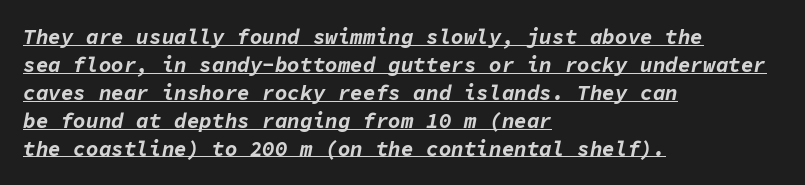
{"italic": "yes", "lean": "right", "slant_degrees": 11, "bold": "yes", "underline": "yes", "align": "left", "line_spacing": "normal", "line_spacing_ratio": 1.33, "letter_spacing": "normal", "letter_spacing_em": 0.0, "glyph_px": 21}
